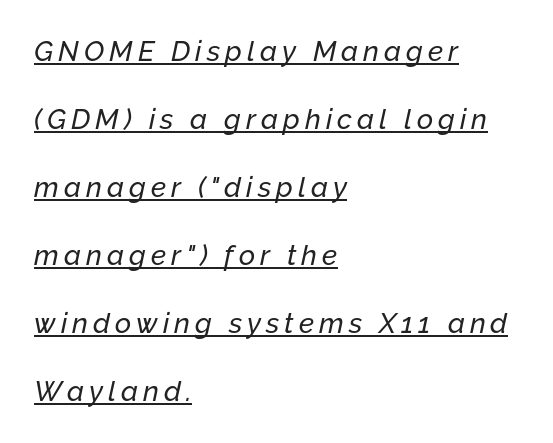
Q: Is the text italic (slanted)? A: Yes, it leans right by about 12 degrees.
Q: Is the text underlined? A: Yes.
Q: How is the paragraph aligned? A: Left-aligned.
Q: Is the spacing between lines tight, normal or loose? A: Loose.
Q: Width (condensed, normal, or wide)? A: Normal.
Q: Stroke contrast? A: Low.
Q: x-height? A: Medium.
Q: Monospaced? A: No.
